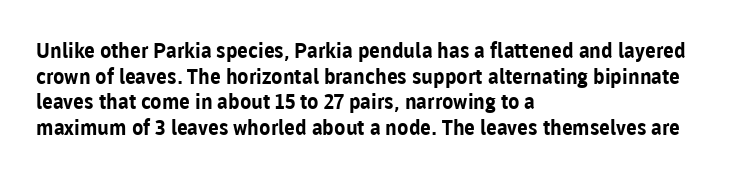
Is there any slant? The stems are plumb. The zone under the glyphs is completely vacant. Caption: bold face, heavy strokes. Each word holds together tightly as a unit, with standard inter-letter gaps. Does the copy run flush right? No — it runs flush left.
